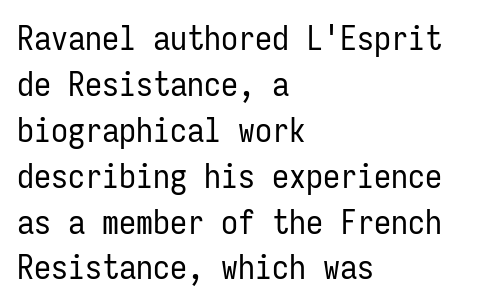
{"serif": "no", "italic": "no", "bold": "no", "weight": "regular", "width": "condensed", "stroke_contrast": "low", "x_height": "medium", "monospaced": "yes", "underline": "no", "align": "left", "line_spacing": "normal", "line_spacing_ratio": 1.35, "letter_spacing": "normal", "letter_spacing_em": 0.0, "glyph_px": 34}
